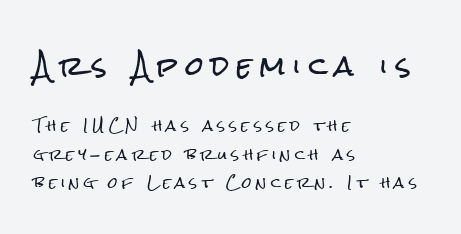
Q: Is the text italic (slanted)? A: No, it is upright.
Q: Is the text underlined? A: No.
Q: How is the paragraph aligned? A: Left-aligned.
Q: Is the spacing between letters normal or unusually wide? A: Unusually wide.
Q: Is the spacing between lines tight, normal or loose? A: Loose.
Q: Which block of text is set in a larger size, the first (top) or the second (bottom)? A: The first (top) one.
